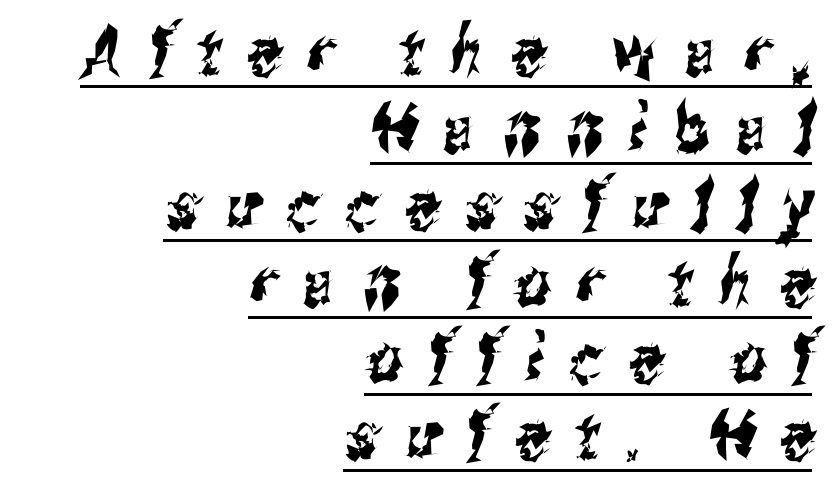
The image shows 68 px condensed sans-serif type; set right-aligned, tight line spacing (1.13x), unusually wide letter spacing (+0.39 em), underlined; medium stroke contrast and a medium x-height.
